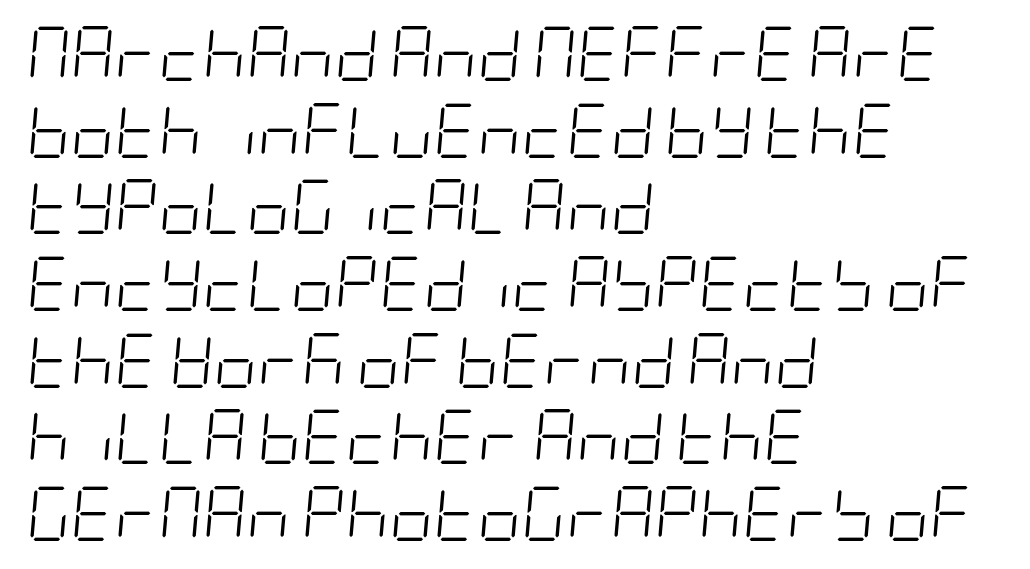
{"italic": "yes", "lean": "right", "slant_degrees": 5, "bold": "no", "weight": "light", "width": "condensed", "stroke_contrast": "low", "x_height": "large", "underline": "no", "align": "left", "line_spacing": "normal", "line_spacing_ratio": 1.42, "letter_spacing": "normal", "letter_spacing_em": 0.0, "glyph_px": 54}
